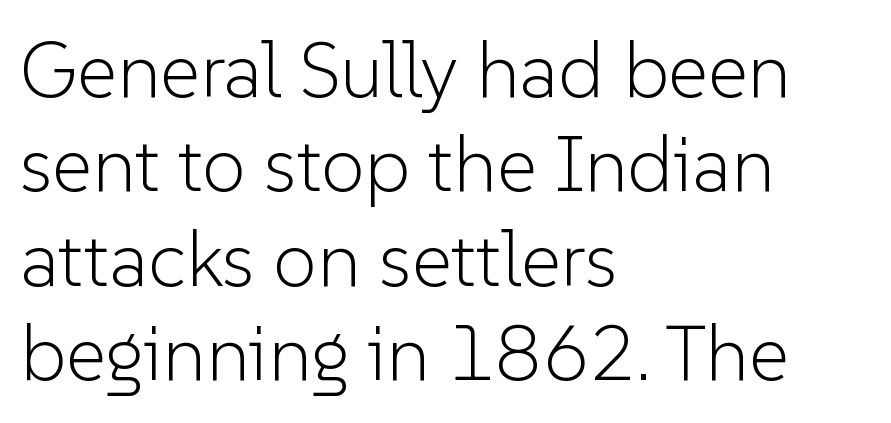
Q: Is the text bold? A: No.
Q: Is the text italic (slanted)? A: No, it is upright.
Q: Is the typeface a serif or a sans-serif typeface? A: Sans-serif.
Q: Is the text underlined? A: No.
Q: How is the paragraph aligned? A: Left-aligned.
Q: Is the spacing between letters normal or unusually wide? A: Normal.
Q: Width (condensed, normal, or wide)? A: Normal.
Q: Stroke contrast? A: Low.
Q: x-height? A: Medium.
Q: Monospaced? A: No.
